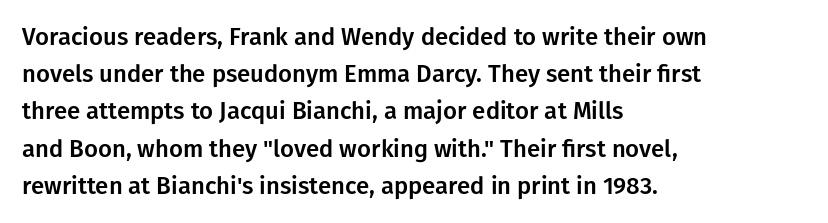
Q: Is the text italic (slanted)? A: No, it is upright.
Q: Is the text underlined? A: No.
Q: How is the paragraph aligned? A: Left-aligned.
Q: Is the spacing between letters normal or unusually wide? A: Normal.
Q: Is the spacing between lines tight, normal or loose? A: Normal.
